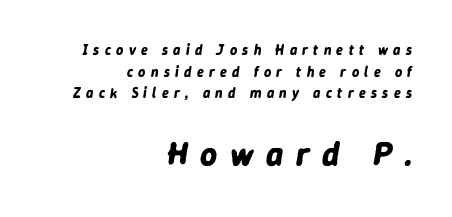
Q: Is the text bold? A: Yes.
Q: Is the text italic (slanted)? A: Yes, it leans right by about 9 degrees.
Q: Is the text underlined? A: No.
Q: How is the paragraph aligned? A: Right-aligned.
Q: Is the spacing between letters normal or unusually wide? A: Unusually wide.
Q: Is the spacing between lines tight, normal or loose? A: Normal.
Q: Which block of text is set in a larger size, the first (top) or the second (bottom)? A: The second (bottom) one.
Q: Width (condensed, normal, or wide)? A: Normal.
Q: Stroke contrast? A: Low.
Q: x-height? A: Medium.
Q: Monospaced? A: No.
